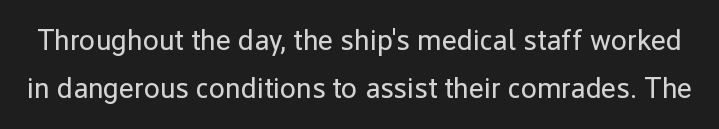
The image shows 29 px regular-weight sans-serif type, upright; set normal line spacing (1.65x), normal letter spacing, not underlined; low stroke contrast and a medium x-height.
